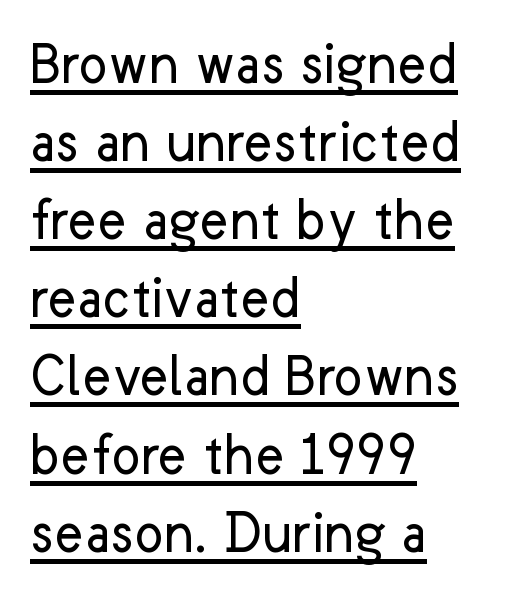
Summary of weight: not heavy and not bold. The glyphs are accompanied by a horizontal stroke just below them. Summary of vertical rhythm: regular, with standard interline spacing. The passage shown has conventional tracking throughout. Serifs: no, the terminals of the letterforms are clean. Note the varied advance widths — an 'i' is clearly narrower than an 'm'.
